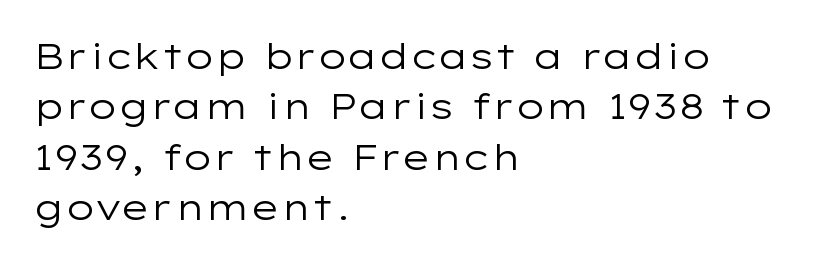
{"serif": "no", "italic": "no", "bold": "no", "weight": "regular", "width": "wide", "stroke_contrast": "low", "x_height": "medium", "monospaced": "no", "underline": "no", "align": "left", "line_spacing": "normal", "line_spacing_ratio": 1.4, "letter_spacing": "normal", "letter_spacing_em": 0.0, "glyph_px": 36}
